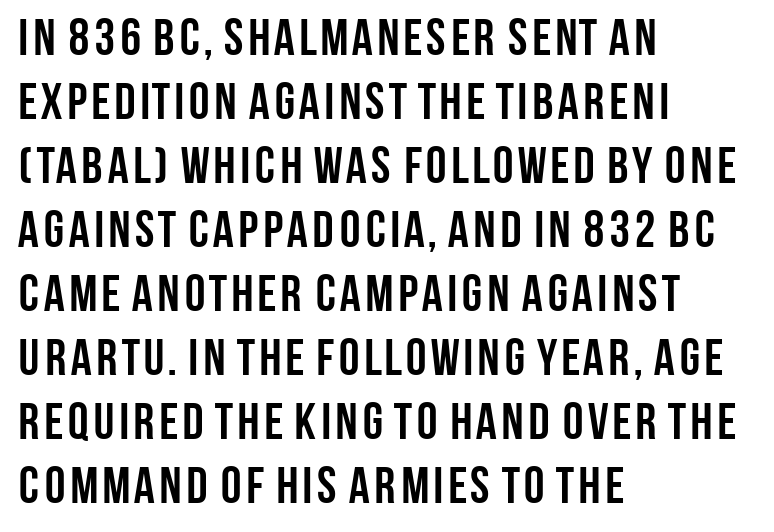
Strokes here are thick enough to call this a true bold. This is the regular roman posture of the typeface. This sample has the flowing, uneven cadence of proportional lettering. Serifs: no, the terminals of the letterforms are clean. Visually the block forms a straight wall on the left and a jagged coastline on the right. The tracking reads as untouched default to a designer's eye.
